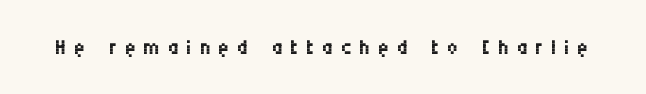
The image shows 31 px regular-weight, condensed sans-serif type, upright; set unusually wide letter spacing (+0.24 em), not underlined; medium stroke contrast and a large x-height.
